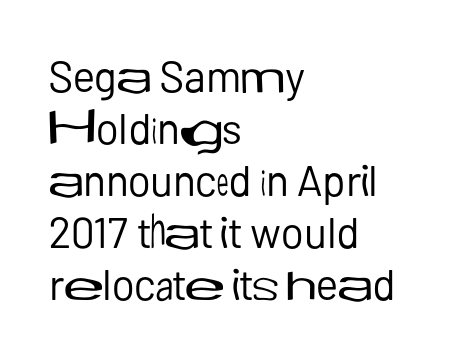
The image shows 43 px regular-weight sans-serif type, upright; set left-aligned, line spacing 1.21x, normal letter spacing, not underlined; low stroke contrast and a medium x-height.
